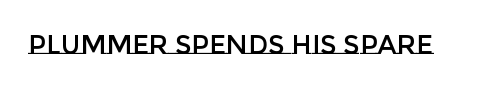
{"italic": "no", "underline": "no", "letter_spacing": "normal", "letter_spacing_em": 0.0, "glyph_px": 26}
